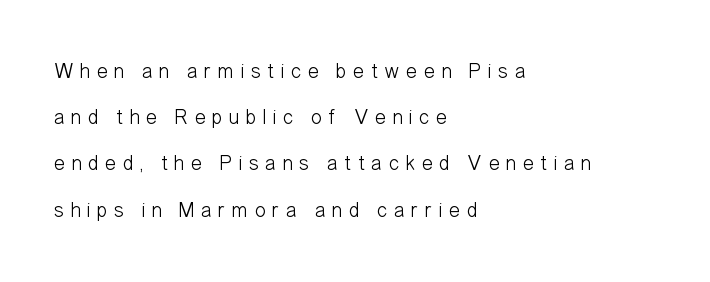
{"italic": "no", "bold": "no", "underline": "no", "align": "left", "line_spacing": "loose", "line_spacing_ratio": 2.2, "letter_spacing": "wide", "letter_spacing_em": 0.3, "glyph_px": 21}
